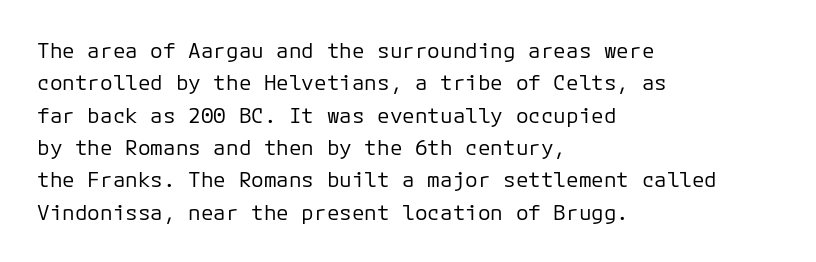
Words float on clear page, feet unadorned. Letters have the restrained weight of plain body copy at most. Horizontal alignment here is leftward, the default for most running prose. Whoever set this chose a conventional vertical rhythm. This sample uses an upright cut, with every glyph sitting square on the baseline.
